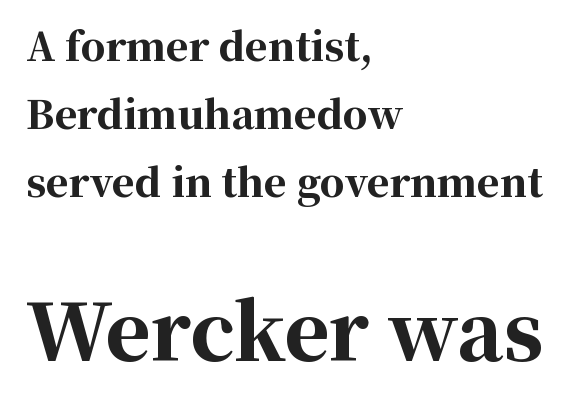
{"serif": "yes", "italic": "no", "bold": "yes", "weight": "bold", "width": "normal", "stroke_contrast": "high", "x_height": "medium", "monospaced": "no", "underline": "no", "align": "left", "line_spacing_ratio": 1.74, "letter_spacing": "normal", "letter_spacing_em": 0.0, "larger_block": "second", "size_ratio": 2.0, "glyph_px": 78}
